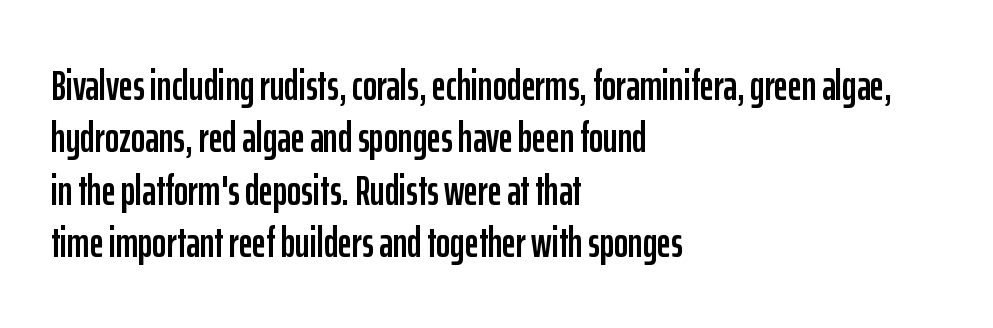
{"serif": "no", "italic": "no", "width": "condensed", "stroke_contrast": "low", "x_height": "medium", "monospaced": "no", "underline": "no", "align": "left", "line_spacing_ratio": 1.22, "letter_spacing": "normal", "letter_spacing_em": 0.0, "glyph_px": 43}
